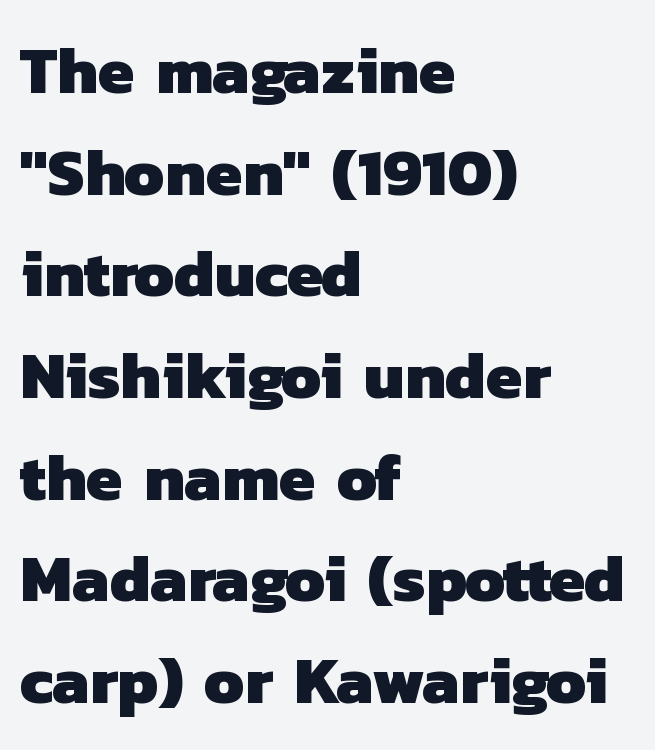
{"serif": "no", "bold": "yes", "weight": "heavy", "width": "normal", "stroke_contrast": "low", "x_height": "medium", "monospaced": "no", "underline": "no", "align": "left", "line_spacing": "normal", "line_spacing_ratio": 1.54, "letter_spacing": "normal", "letter_spacing_em": 0.0, "glyph_px": 66}
